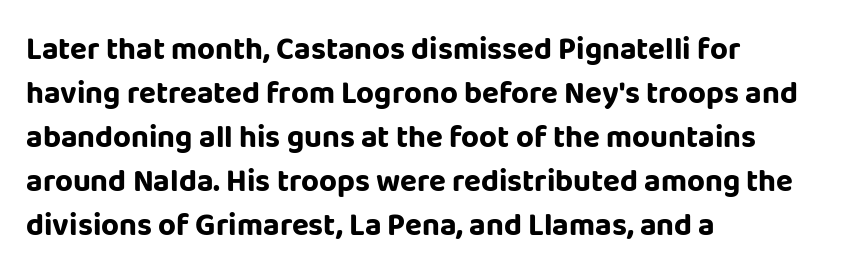
Q: Is the text bold? A: Yes.
Q: Is the text italic (slanted)? A: No, it is upright.
Q: Is the typeface a serif or a sans-serif typeface? A: Sans-serif.
Q: Is the text underlined? A: No.
Q: How is the paragraph aligned? A: Left-aligned.
Q: Is the spacing between letters normal or unusually wide? A: Normal.
Q: Is the spacing between lines tight, normal or loose? A: Normal.
Q: Width (condensed, normal, or wide)? A: Normal.
Q: Stroke contrast? A: Low.
Q: x-height? A: Large.
Q: Monospaced? A: No.
